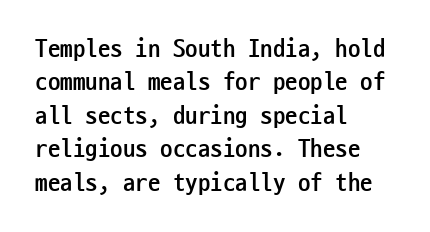
The image shows 25 px bold type, upright; set left-aligned, normal line spacing (1.34x), normal letter spacing, not underlined.
